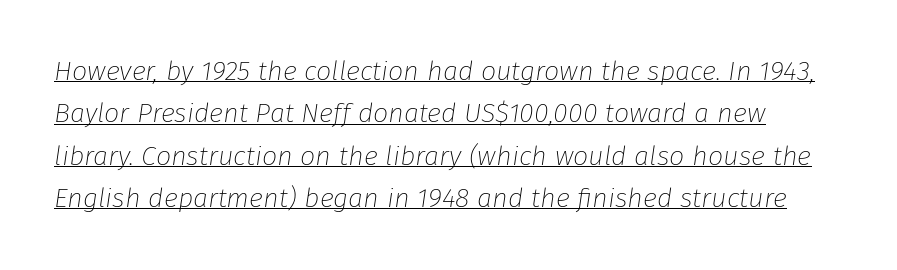
Q: Is the text bold? A: No.
Q: Is the text italic (slanted)? A: Yes, it leans right by about 8 degrees.
Q: Is the text underlined? A: Yes.
Q: Is the spacing between letters normal or unusually wide? A: Normal.
Q: Is the spacing between lines tight, normal or loose? A: Normal.
